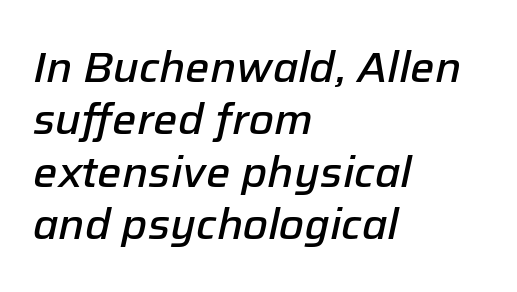
{"italic": "yes", "lean": "right", "slant_degrees": 12, "bold": "semi", "weight": "semibold", "width": "normal", "stroke_contrast": "low", "x_height": "medium", "monospaced": "no", "underline": "no", "align": "left", "line_spacing_ratio": 1.22, "letter_spacing": "normal", "letter_spacing_em": 0.0, "glyph_px": 43}
